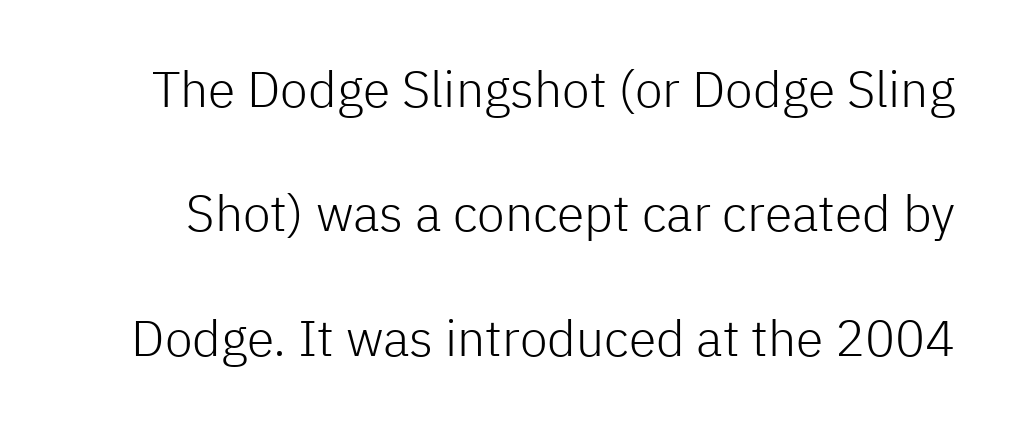
{"serif": "no", "italic": "no", "bold": "no", "weight": "light", "width": "normal", "stroke_contrast": "low", "x_height": "medium", "monospaced": "no", "underline": "no", "line_spacing": "loose", "line_spacing_ratio": 2.49, "letter_spacing": "normal", "letter_spacing_em": 0.0, "glyph_px": 50}
